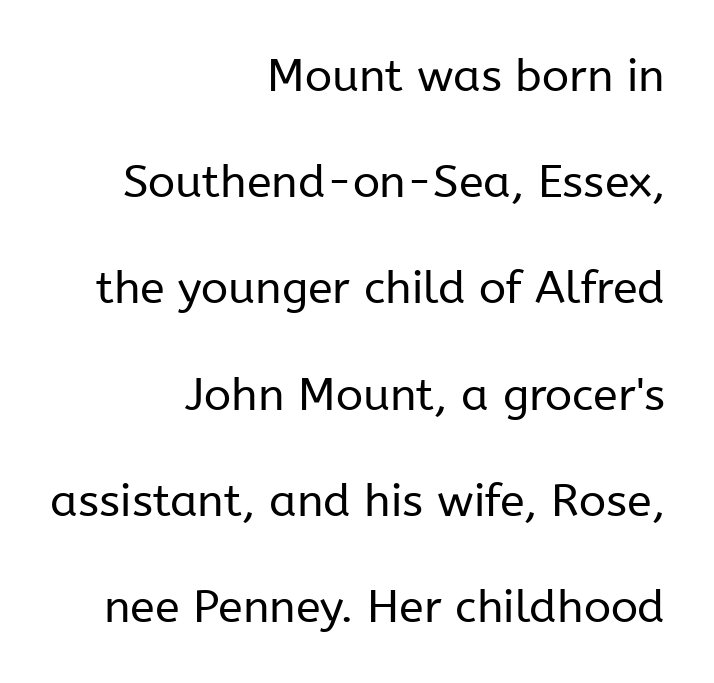
Line spacing here is loose. The specimen reads as upright at a glance. Decoration check: the copy has no underline. The passage shown is typed in a proportional face where columns would drift. Where is the straight margin? On the right. This sample uses plain, unmodified letter spacing.
